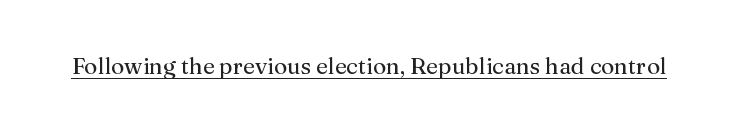
Students, observe the line beneath the letters — that is underlining. You can tell it's not italic because the verticals are truly vertical. Stems here are at most as thick as an everyday book face. Between one letter and the next there's only the usual sliver of space.
